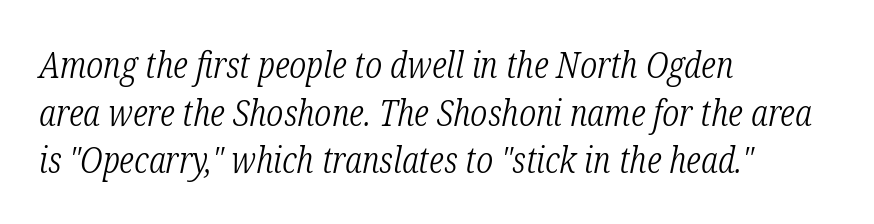
Q: Is the text bold? A: No.
Q: Is the text italic (slanted)? A: Yes, it leans right by about 12 degrees.
Q: Is the typeface a serif or a sans-serif typeface? A: Serif.
Q: Is the text underlined? A: No.
Q: How is the paragraph aligned? A: Left-aligned.
Q: Is the spacing between letters normal or unusually wide? A: Normal.
Q: Is the spacing between lines tight, normal or loose? A: Normal.
Q: Width (condensed, normal, or wide)? A: Condensed.
Q: Stroke contrast? A: Low.
Q: x-height? A: Medium.
Q: Monospaced? A: No.
